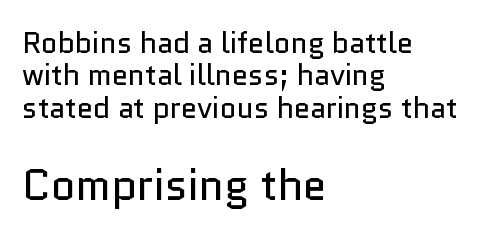
No word sits above an underline. You could not count columns in this text — the font is proportionally spaced. The typeface has the unassuming heft of standard copy or less. Typesetter's note — lower block bumped up in size, upper block left smaller. This is roman type, the default non-slanted kind.
